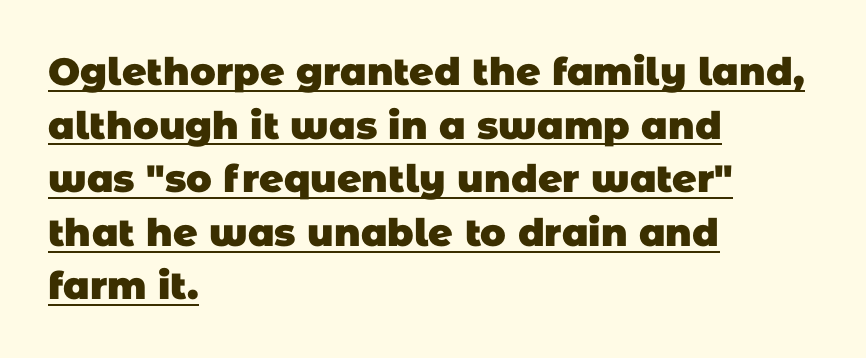
The image shows 38 px heavy sans-serif type; set left-aligned, normal line spacing (1.41x), normal letter spacing, underlined; low stroke contrast and a large x-height.
